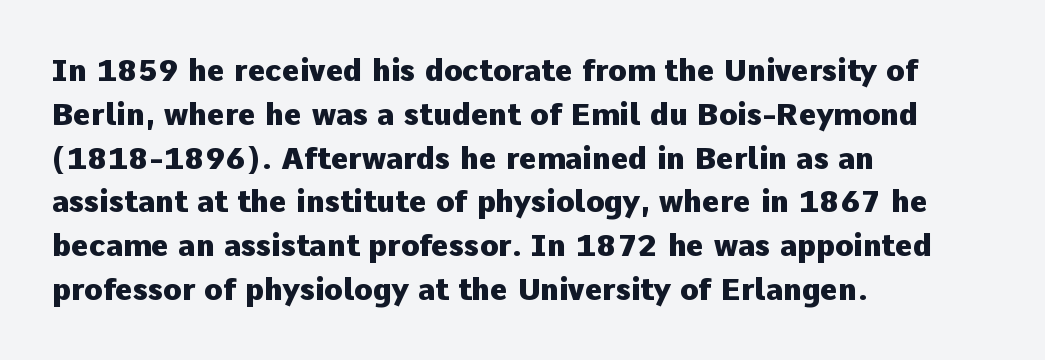
The image shows 30 px heavy sans-serif type, upright; set left-aligned, normal line spacing (1.46x), normal letter spacing, not underlined; low stroke contrast and a medium x-height.
